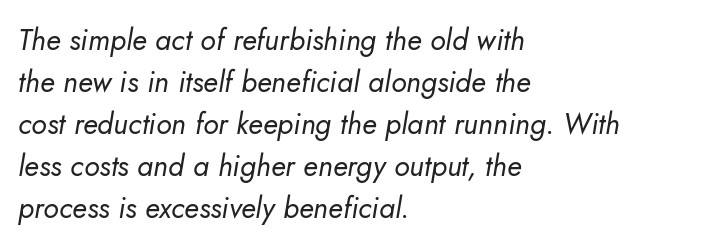
Q: Is the text bold? A: No.
Q: Is the text italic (slanted)? A: Yes, it leans right by about 5 degrees.
Q: Is the text underlined? A: No.
Q: How is the paragraph aligned? A: Left-aligned.
Q: Is the spacing between letters normal or unusually wide? A: Normal.
Q: Is the spacing between lines tight, normal or loose? A: Normal.
Q: Width (condensed, normal, or wide)? A: Normal.
Q: Stroke contrast? A: Low.
Q: x-height? A: Small.
Q: Monospaced? A: No.
